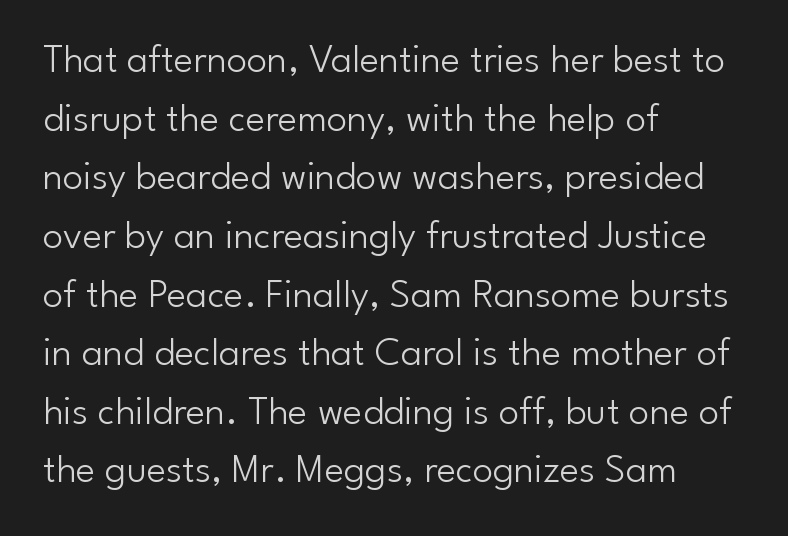
Q: Is the text bold? A: No.
Q: Is the text italic (slanted)? A: No, it is upright.
Q: Is the typeface a serif or a sans-serif typeface? A: Sans-serif.
Q: Is the text underlined? A: No.
Q: How is the paragraph aligned? A: Left-aligned.
Q: Is the spacing between letters normal or unusually wide? A: Normal.
Q: Is the spacing between lines tight, normal or loose? A: Normal.
Q: Width (condensed, normal, or wide)? A: Normal.
Q: Stroke contrast? A: Low.
Q: x-height? A: Small.
Q: Monospaced? A: No.
